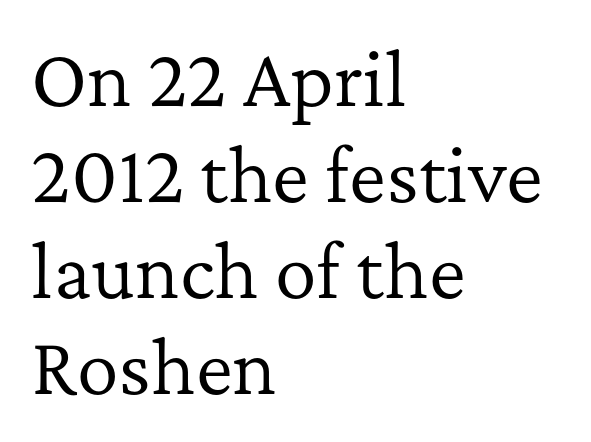
One glance says typical: line gaps are just what's usual. Vertical stems look standard width or narrower in stroke. Underlining? Definitely not there. The typography opts for an upright posture over an oblique one.
